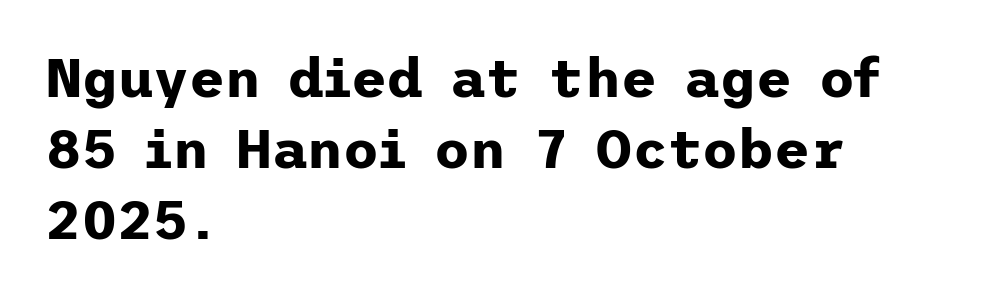
{"serif": "no", "italic": "no", "bold": "yes", "weight": "bold", "width": "normal", "stroke_contrast": "low", "x_height": "medium", "underline": "no", "align": "left", "line_spacing": "normal", "line_spacing_ratio": 1.29, "letter_spacing": "normal", "letter_spacing_em": 0.0, "glyph_px": 55}
